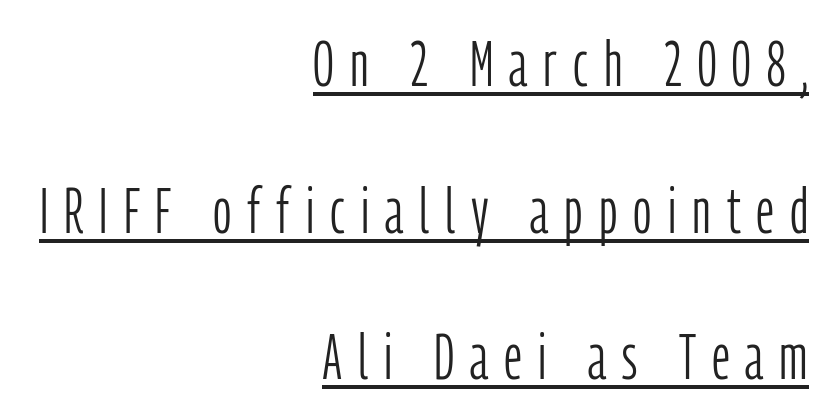
The image shows 64 px light, condensed sans-serif type, upright; set right-aligned, loose line spacing (2.29x), unusually wide letter spacing (+0.25 em), underlined; low stroke contrast and a medium x-height.
